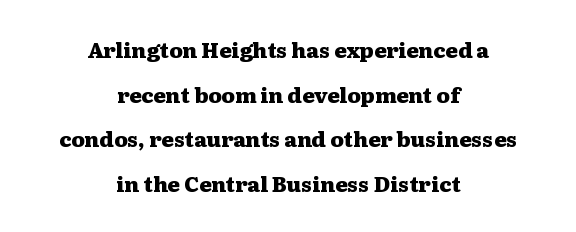
The image shows 21 px bold type, upright; set centered, loose line spacing (2.12x), normal letter spacing, not underlined.
